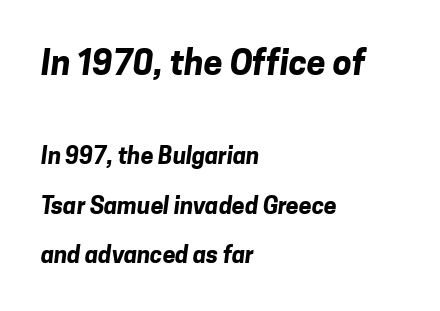
The image shows 34 px bold sans-serif type; set left-aligned, loose line spacing (2.15x), normal letter spacing, not underlined; the first (top) block is 1.48x larger; low stroke contrast and a medium x-height.
